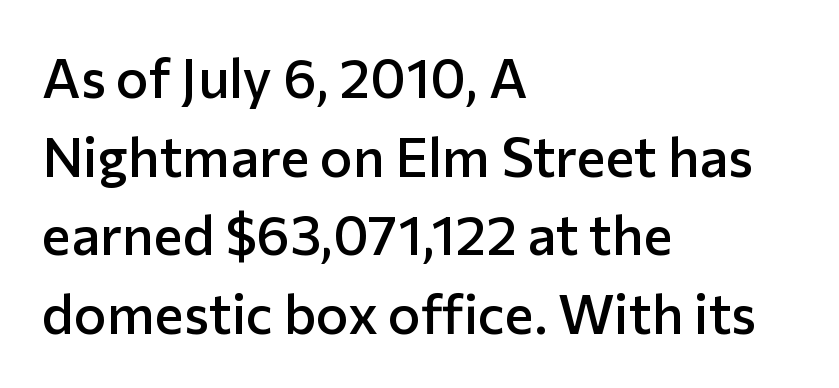
Q: Is the text bold? A: Semi-bold.
Q: Is the text italic (slanted)? A: No, it is upright.
Q: Is the typeface a serif or a sans-serif typeface? A: Sans-serif.
Q: Is the text underlined? A: No.
Q: How is the paragraph aligned? A: Left-aligned.
Q: Is the spacing between letters normal or unusually wide? A: Normal.
Q: Is the spacing between lines tight, normal or loose? A: Normal.
Q: Width (condensed, normal, or wide)? A: Normal.
Q: Stroke contrast? A: Low.
Q: x-height? A: Medium.
Q: Monospaced? A: No.
